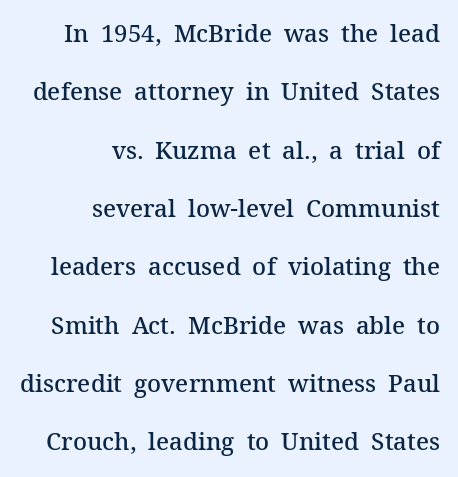
Q: Is the text bold? A: Semi-bold.
Q: Is the text italic (slanted)? A: No, it is upright.
Q: Is the text underlined? A: No.
Q: How is the paragraph aligned? A: Right-aligned.
Q: Is the spacing between letters normal or unusually wide? A: Normal.
Q: Is the spacing between lines tight, normal or loose? A: Loose.
